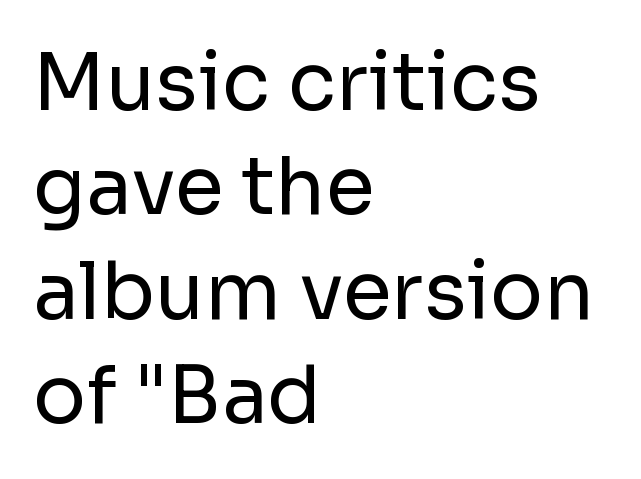
No chunkiness to these letters — they're not bold. A sans-serif font was chosen for this passage. The paragraph has a hard left edge and a soft right edge. Baseline-to-baseline distance is the conventional proportion of letter height. How are the letters spaced? Ordinarily, with no added tracking. A typesetter would mark this as roman, not italic.
